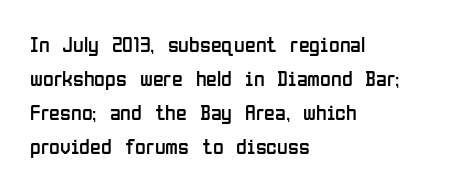
These lines stack with their left ends in a neat column. Any mark beneath the type? The region is blank. Short note: letters normally spaced. The type sits square on the baseline with zero lean.
